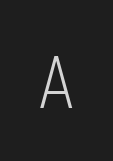
Note the uniform advance width — an 'i' takes as much space as an 'm'. Check the space under the baseline: it is left empty. To sum up the face: it is a sans, with no serifs. Caption: face not bold, strokes unweighted. Tall strokes in this sample are plumb rather than angled.
